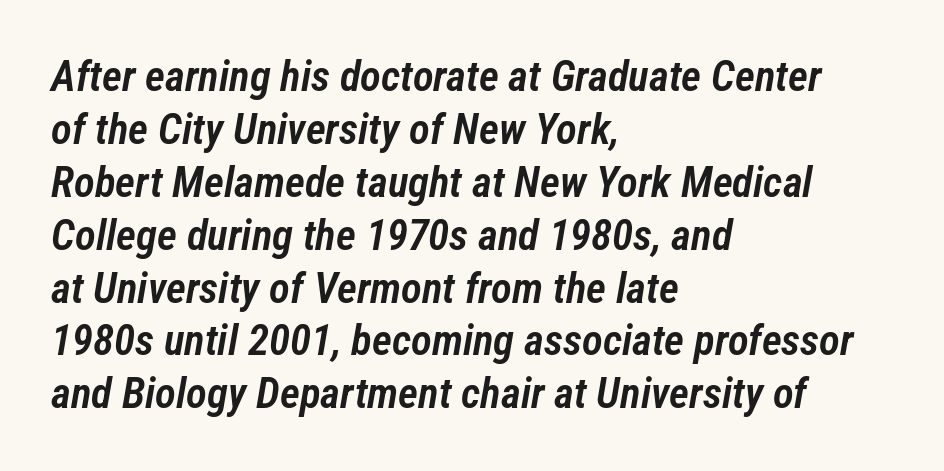
{"italic": "yes", "lean": "right", "slant_degrees": 12, "bold": "semi", "weight": "semibold", "width": "condensed", "stroke_contrast": "low", "x_height": "medium", "monospaced": "no", "underline": "no", "align": "left", "line_spacing_ratio": 1.23, "letter_spacing": "normal", "letter_spacing_em": 0.0, "glyph_px": 43}
